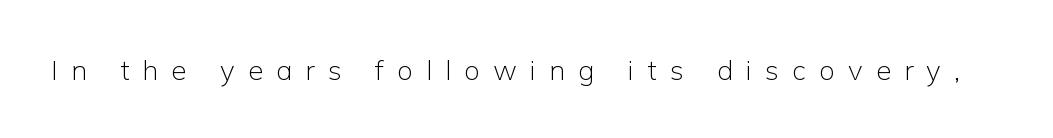
{"serif": "no", "italic": "no", "bold": "no", "weight": "light", "width": "normal", "stroke_contrast": "low", "x_height": "medium", "monospaced": "no", "underline": "no", "letter_spacing": "wide", "letter_spacing_em": 0.47, "glyph_px": 28}
